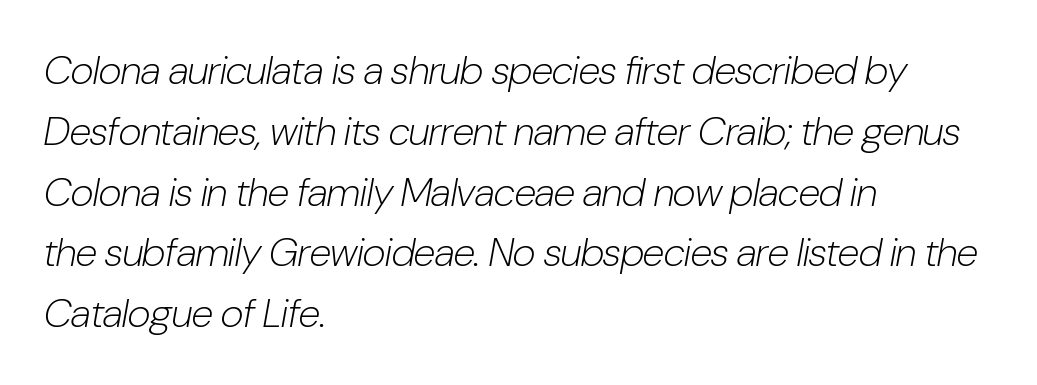
{"italic": "yes", "lean": "right", "slant_degrees": 10, "bold": "no", "weight": "light", "width": "condensed", "stroke_contrast": "low", "x_height": "medium", "monospaced": "no", "underline": "no", "align": "left", "line_spacing": "normal", "line_spacing_ratio": 1.52, "letter_spacing": "normal", "letter_spacing_em": 0.0, "glyph_px": 40}
